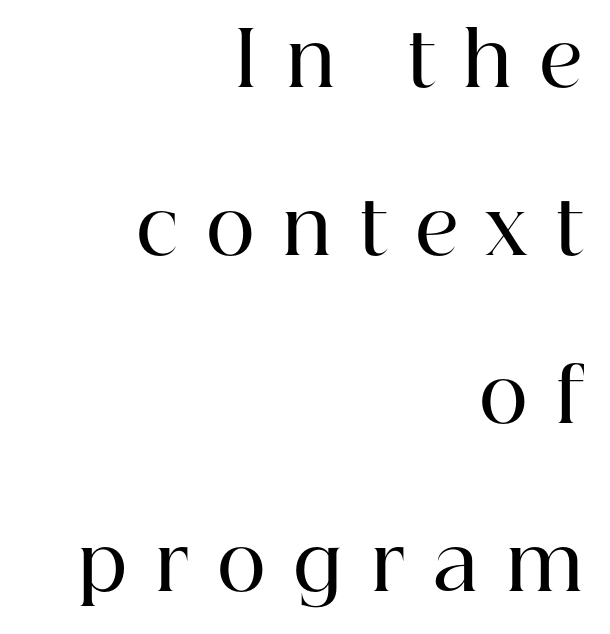
The image shows 75 px semibold serif type, upright; set right-aligned, loose line spacing (2.24x), unusually wide letter spacing (+0.37 em), not underlined; high stroke contrast and a medium x-height.
